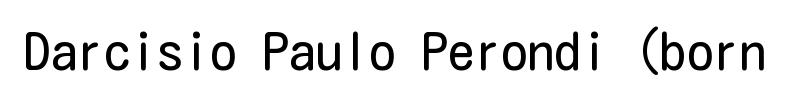
The image shows 53 px regular-weight, condensed sans-serif type, upright; set normal letter spacing, not underlined; low stroke contrast and a medium x-height.
